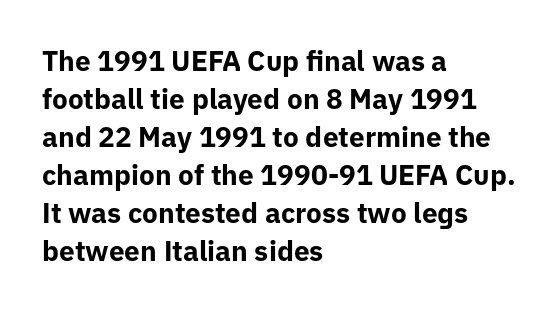
{"serif": "no", "italic": "no", "bold": "yes", "weight": "bold", "width": "normal", "stroke_contrast": "low", "x_height": "medium", "monospaced": "no", "underline": "no", "align": "left", "line_spacing": "normal", "line_spacing_ratio": 1.36, "letter_spacing": "normal", "letter_spacing_em": 0.0, "glyph_px": 28}
